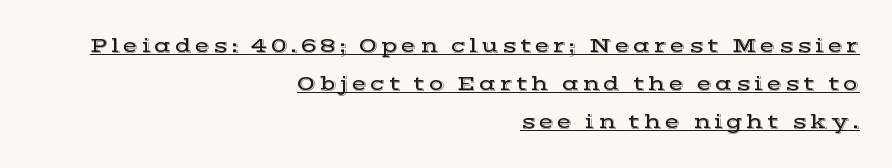
Q: Is the text italic (slanted)? A: No, it is upright.
Q: Is the text underlined? A: Yes.
Q: How is the paragraph aligned? A: Right-aligned.
Q: Is the spacing between lines tight, normal or loose? A: Loose.
